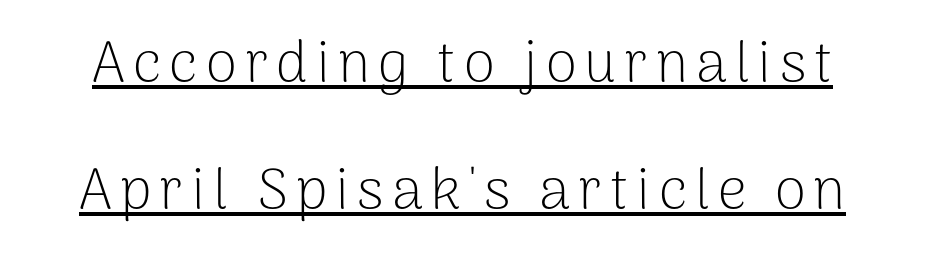
Each letter's strokes conclude bluntly, with no projecting serifs. Widely set lines give the paragraph a tall, airy silhouette. The typesetting does not lean heavy: it is not bold. The face used here is proportionally spaced, like ordinary book or web type.
